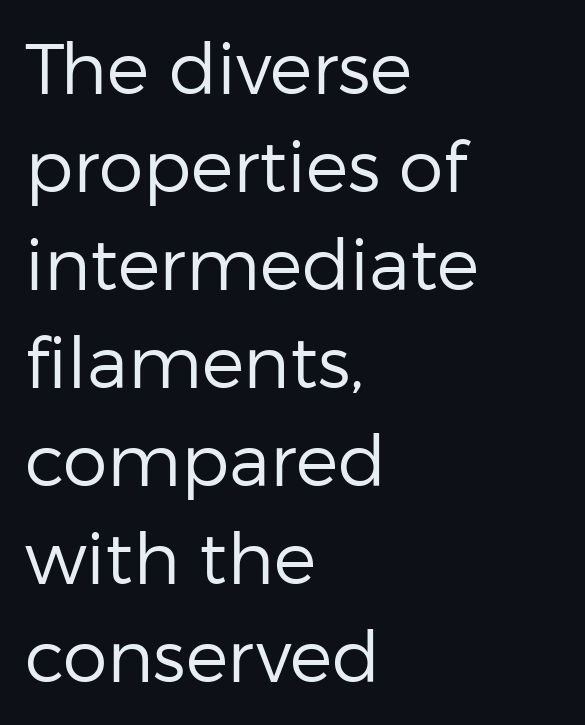
Q: Is the text bold? A: No.
Q: Is the text italic (slanted)? A: No, it is upright.
Q: Is the typeface a serif or a sans-serif typeface? A: Sans-serif.
Q: Is the text underlined? A: No.
Q: How is the paragraph aligned? A: Left-aligned.
Q: Is the spacing between letters normal or unusually wide? A: Normal.
Q: Is the spacing between lines tight, normal or loose? A: Normal.
Q: Width (condensed, normal, or wide)? A: Normal.
Q: Stroke contrast? A: Low.
Q: x-height? A: Medium.
Q: Monospaced? A: No.
